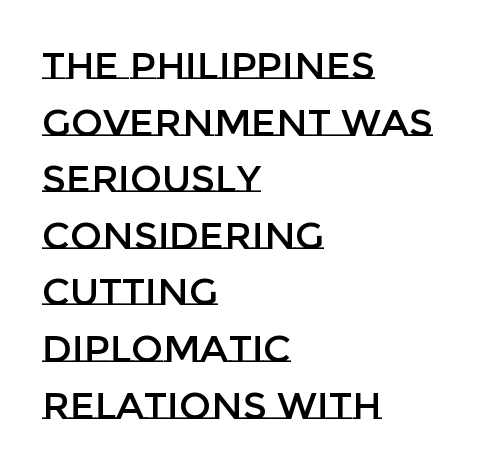
The image shows 38 px text type, upright; set left-aligned, normal line spacing (1.49x), normal letter spacing, not underlined; low stroke contrast and a large x-height.
